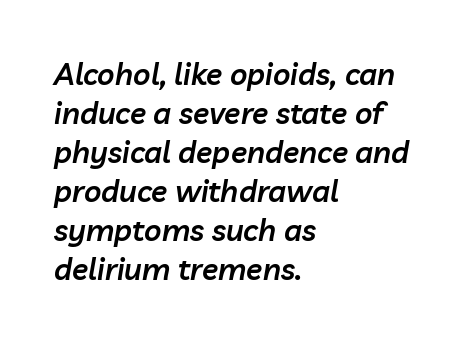
Q: Is the text bold? A: Semi-bold.
Q: Is the text italic (slanted)? A: Yes, it leans right by about 10 degrees.
Q: Is the text underlined? A: No.
Q: How is the paragraph aligned? A: Left-aligned.
Q: Is the spacing between letters normal or unusually wide? A: Normal.
Q: Is the spacing between lines tight, normal or loose? A: Normal.
Q: Width (condensed, normal, or wide)? A: Normal.
Q: Stroke contrast? A: Low.
Q: x-height? A: Medium.
Q: Monospaced? A: No.
